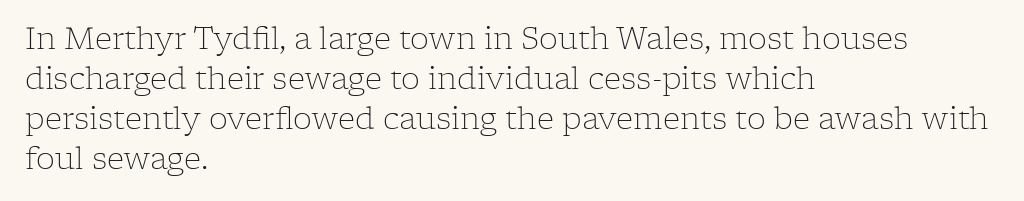
Q: Is the text bold? A: No.
Q: Is the text italic (slanted)? A: No, it is upright.
Q: Is the typeface a serif or a sans-serif typeface? A: Serif.
Q: Is the text underlined? A: No.
Q: How is the paragraph aligned? A: Left-aligned.
Q: Is the spacing between letters normal or unusually wide? A: Normal.
Q: Is the spacing between lines tight, normal or loose? A: Normal.
Q: Width (condensed, normal, or wide)? A: Normal.
Q: Stroke contrast? A: Low.
Q: x-height? A: Medium.
Q: Monospaced? A: No.
